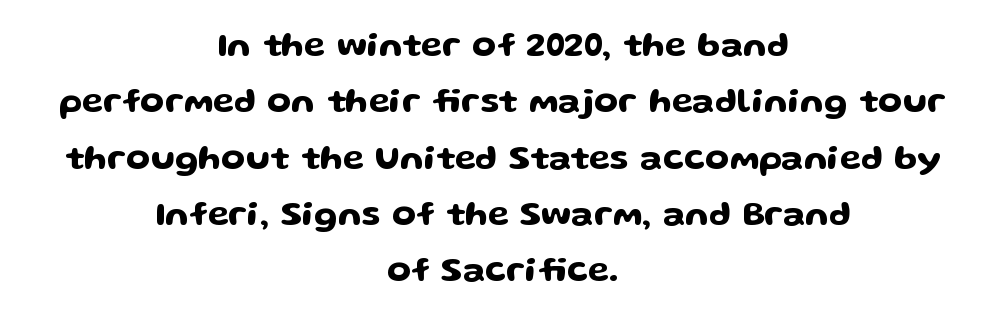
The image shows 35 px wide sans-serif type, upright; set centered, normal line spacing (1.61x), normal letter spacing, not underlined; low stroke contrast and a medium x-height.
